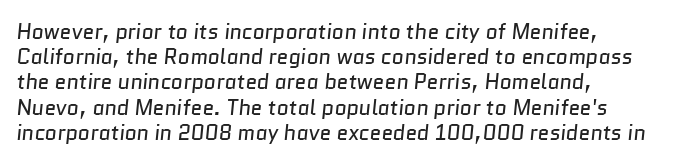
Short and long lines alike share a common starting point at left. Ink coverage per letter is moderate at most. Here the glyphs are tracked normally, forming tight word shapes. A bare baseline throughout the passage.
